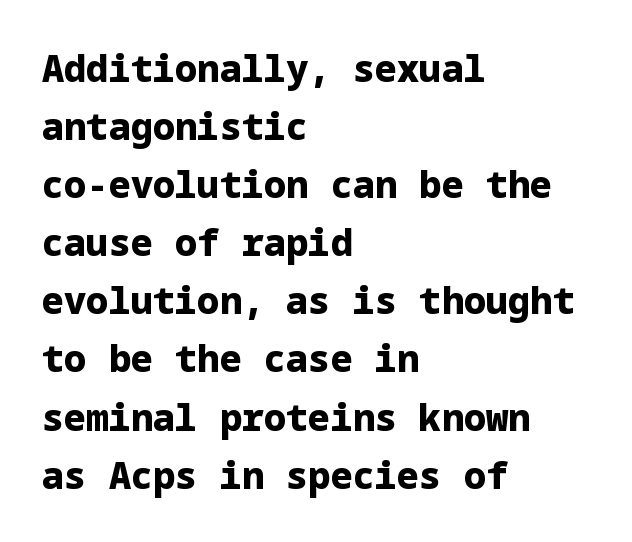
{"serif": "no", "italic": "no", "bold": "yes", "weight": "heavy", "width": "normal", "stroke_contrast": "low", "x_height": "medium", "underline": "no", "align": "left", "line_spacing": "normal", "line_spacing_ratio": 1.57, "letter_spacing": "normal", "letter_spacing_em": 0.0, "glyph_px": 37}
